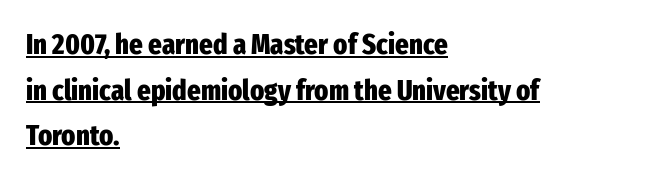
The image shows 29 px heavy, condensed sans-serif type, upright; set left-aligned, normal line spacing (1.57x), normal letter spacing, underlined; low stroke contrast and a medium x-height.
